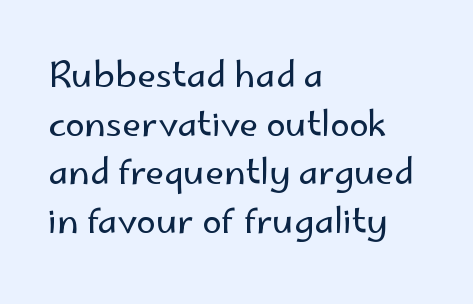
Q: Is the text bold? A: No.
Q: Is the text italic (slanted)? A: No, it is upright.
Q: Is the typeface a serif or a sans-serif typeface? A: Sans-serif.
Q: Is the text underlined? A: No.
Q: How is the paragraph aligned? A: Left-aligned.
Q: Is the spacing between letters normal or unusually wide? A: Normal.
Q: Is the spacing between lines tight, normal or loose? A: Normal.
Q: Width (condensed, normal, or wide)? A: Normal.
Q: Stroke contrast? A: Low.
Q: x-height? A: Small.
Q: Monospaced? A: No.
